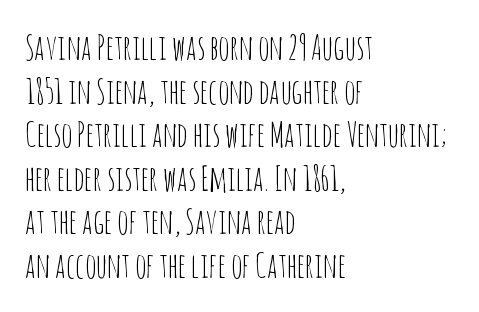
The image shows 34 px thin, condensed sans-serif type, upright; set left-aligned, normal line spacing (1.28x), normal letter spacing, not underlined; low stroke contrast and a large x-height.
